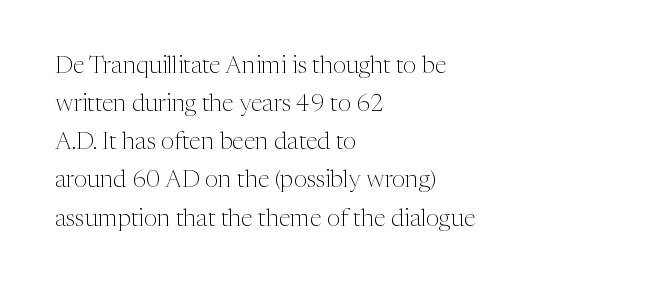
Is there much room between lines? A standard amount, neither cramped nor airy. A roman cut, with each character standing at attention. How are the letters spaced? Ordinarily, with no added tracking. This rendering features lettering with no underline. The paragraph shown leans on its left margin. The weight tops out at a normal text grade.
